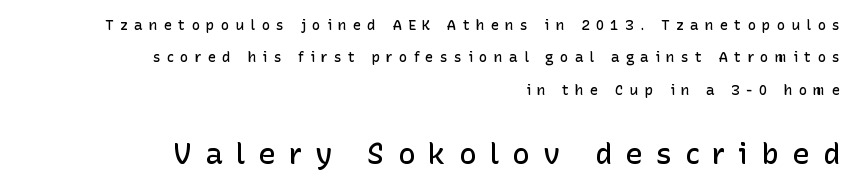
The image shows 29 px semibold sans-serif type, upright; set right-aligned, loose line spacing (2.31x), unusually wide letter spacing (+0.45 em), not underlined; the second (bottom) block is 2.07x larger; low stroke contrast and a medium x-height.
